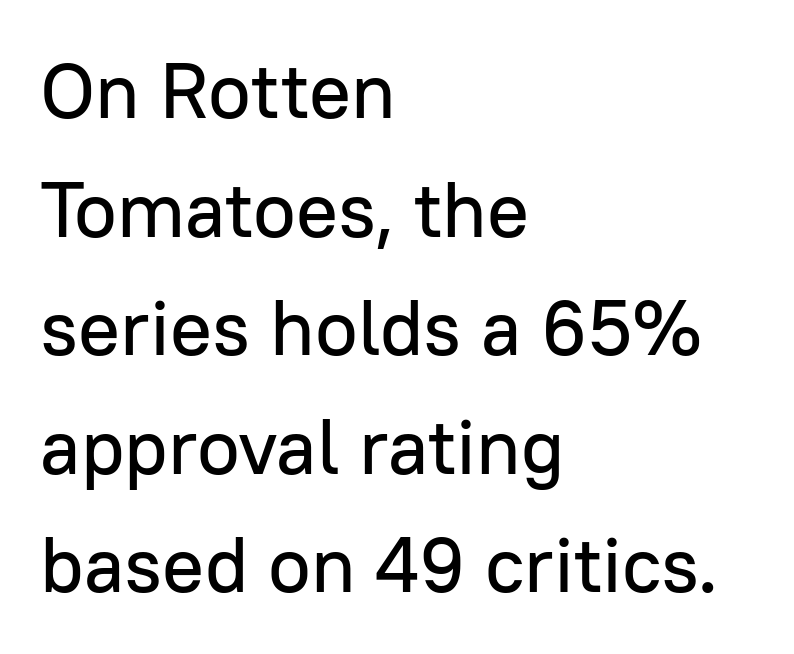
{"serif": "no", "italic": "no", "width": "normal", "stroke_contrast": "low", "x_height": "medium", "monospaced": "no", "underline": "no", "align": "left", "line_spacing": "normal", "line_spacing_ratio": 1.52, "letter_spacing": "normal", "letter_spacing_em": 0.0, "glyph_px": 78}
